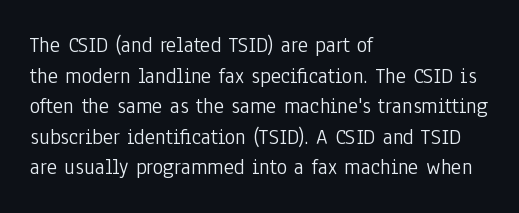
{"italic": "no", "bold": "no", "underline": "no", "align": "left", "line_spacing": "normal", "line_spacing_ratio": 1.39, "letter_spacing": "normal", "letter_spacing_em": 0.0, "glyph_px": 22}
